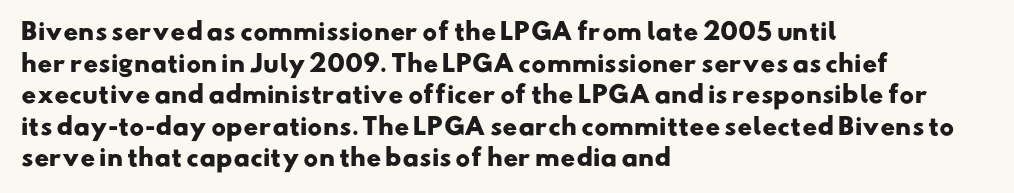
How are the letters spaced? Ordinarily, with no added tracking. Lines of text with bare space underneath. Casual observation: everything's shoved over to the left. Notice how thick the strokes are: this is what a full bold looks like.
